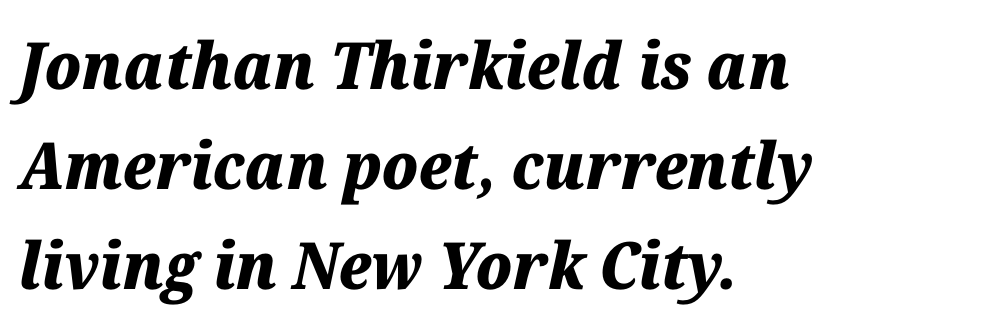
{"italic": "yes", "lean": "right", "slant_degrees": 12, "bold": "yes", "weight": "heavy", "width": "normal", "stroke_contrast": "medium", "x_height": "medium", "monospaced": "no", "underline": "no", "align": "left", "line_spacing": "normal", "line_spacing_ratio": 1.54, "letter_spacing": "normal", "letter_spacing_em": 0.0, "glyph_px": 65}
